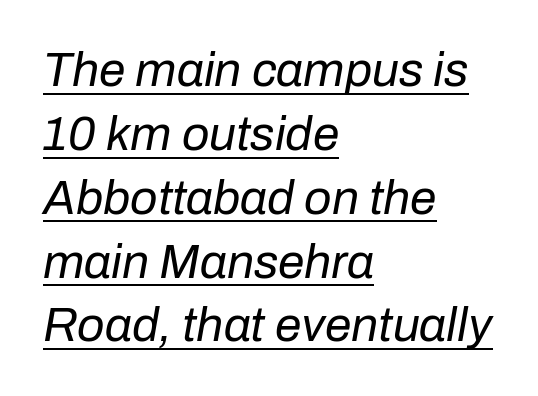
The image shows 48 px regular-weight type, italic (leaning right); set left-aligned, normal line spacing (1.33x), normal letter spacing, underlined; low stroke contrast and a medium x-height.
